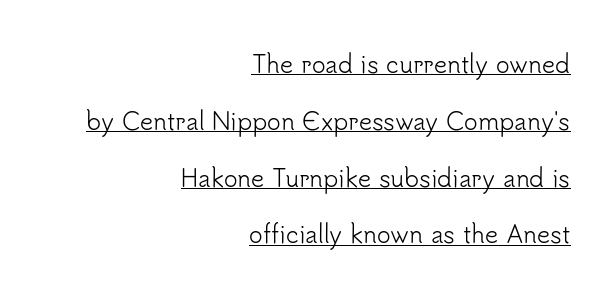
The image shows 23 px text type, upright; set right-aligned, loose line spacing (2.47x), normal letter spacing, underlined.
